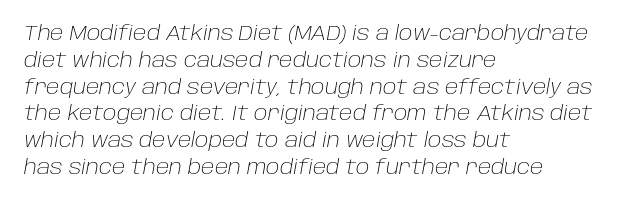
Q: Is the text bold? A: No.
Q: Is the text italic (slanted)? A: Yes, it leans right by about 10 degrees.
Q: Is the text underlined? A: No.
Q: How is the paragraph aligned? A: Left-aligned.
Q: Is the spacing between letters normal or unusually wide? A: Normal.
Q: Is the spacing between lines tight, normal or loose? A: Normal.
